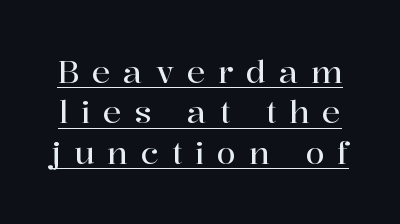
Q: Is the text italic (slanted)? A: No, it is upright.
Q: Is the typeface a serif or a sans-serif typeface? A: Serif.
Q: Is the text underlined? A: Yes.
Q: Is the spacing between letters normal or unusually wide? A: Unusually wide.
Q: Is the spacing between lines tight, normal or loose? A: Normal.
Q: Width (condensed, normal, or wide)? A: Normal.
Q: Stroke contrast? A: High.
Q: x-height? A: Medium.
Q: Monospaced? A: No.
